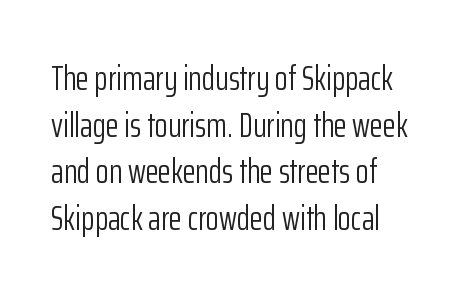
Q: Is the text bold? A: No.
Q: Is the text italic (slanted)? A: No, it is upright.
Q: Is the typeface a serif or a sans-serif typeface? A: Sans-serif.
Q: Is the text underlined? A: No.
Q: Is the spacing between letters normal or unusually wide? A: Normal.
Q: Is the spacing between lines tight, normal or loose? A: Normal.
Q: Width (condensed, normal, or wide)? A: Condensed.
Q: Stroke contrast? A: Low.
Q: x-height? A: Medium.
Q: Monospaced? A: No.
